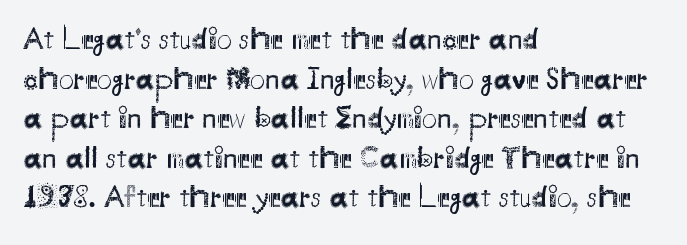
Q: Is the text bold? A: No.
Q: Is the text italic (slanted)? A: No, it is upright.
Q: Is the typeface a serif or a sans-serif typeface? A: Sans-serif.
Q: Is the text underlined? A: No.
Q: How is the paragraph aligned? A: Left-aligned.
Q: Is the spacing between letters normal or unusually wide? A: Normal.
Q: Is the spacing between lines tight, normal or loose? A: Normal.
Q: Width (condensed, normal, or wide)? A: Normal.
Q: Stroke contrast? A: Medium.
Q: x-height? A: Small.
Q: Monospaced? A: No.
